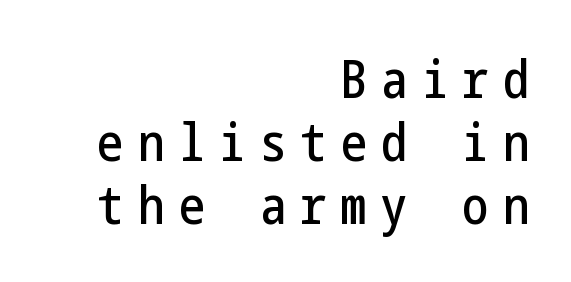
Q: Is the text italic (slanted)? A: No, it is upright.
Q: Is the typeface a serif or a sans-serif typeface? A: Sans-serif.
Q: Is the text underlined? A: No.
Q: How is the paragraph aligned? A: Right-aligned.
Q: Is the spacing between letters normal or unusually wide? A: Unusually wide.
Q: Width (condensed, normal, or wide)? A: Condensed.
Q: Stroke contrast? A: Low.
Q: x-height? A: Medium.
